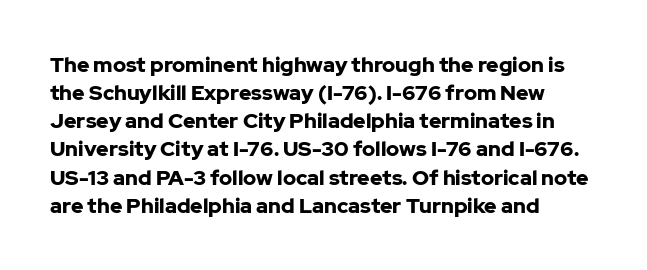
{"italic": "no", "bold": "yes", "underline": "no", "align": "left", "line_spacing": "normal", "line_spacing_ratio": 1.34, "letter_spacing": "normal", "letter_spacing_em": 0.0, "glyph_px": 21}
